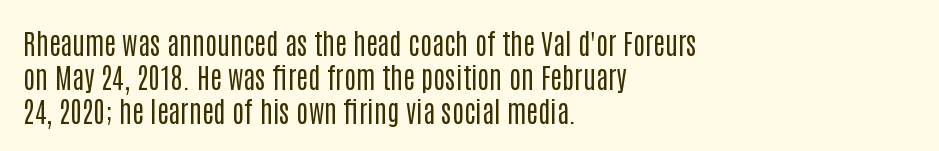
{"serif": "no", "italic": "no", "bold": "no", "weight": "regular", "width": "condensed", "stroke_contrast": "low", "x_height": "large", "monospaced": "no", "underline": "no", "align": "left", "line_spacing_ratio": 1.21, "letter_spacing": "normal", "letter_spacing_em": 0.0, "glyph_px": 28}
